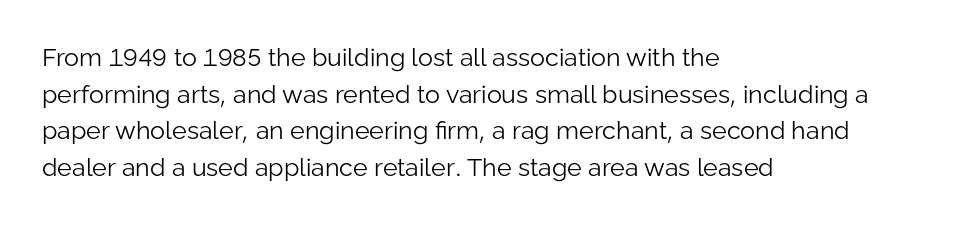
Weight: in the light-to-regular range. In CSS terms this would be text-align: left. The letters stand straight up with perfectly vertical stems. Each new line begins a customary step beneath the previous one. Characters follow at the spacing the type designer built in.
